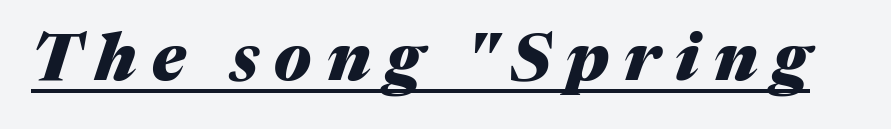
{"italic": "yes", "lean": "right", "slant_degrees": 17, "bold": "yes", "weight": "heavy", "width": "normal", "stroke_contrast": "medium", "x_height": "medium", "monospaced": "no", "underline": "yes", "letter_spacing": "wide", "letter_spacing_em": 0.23, "glyph_px": 66}
